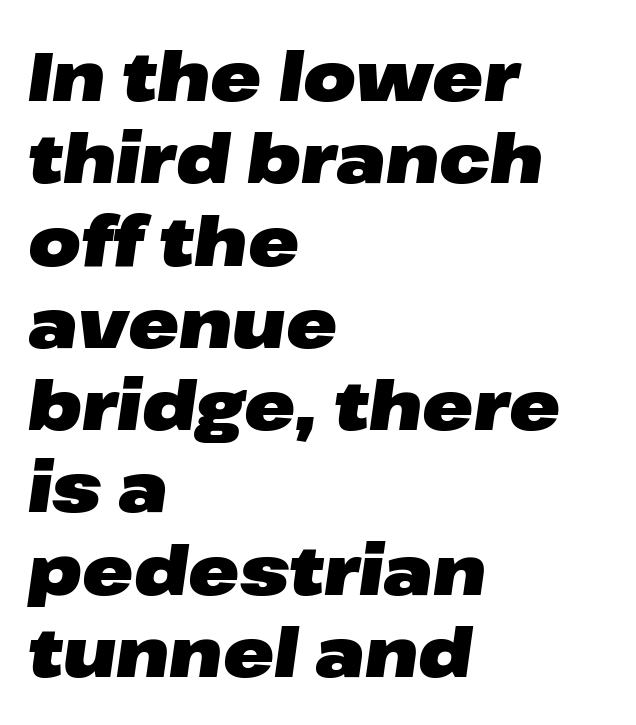
Observe the ordinary spacing: letters are neighbours, not strangers. Left-aligned paragraph, ragged on the right. Varying glyph widths throughout — classic text-font behaviour. Lines of text with bare space underneath.
